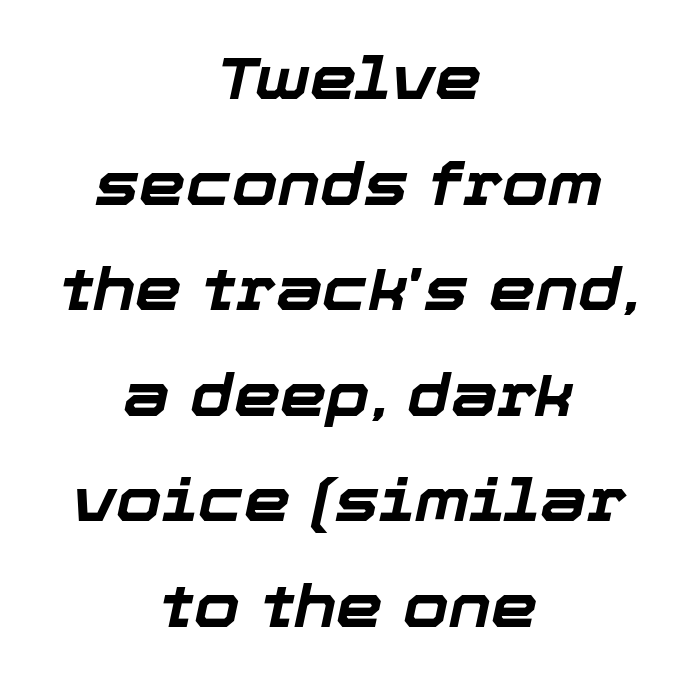
Q: Is the text bold? A: Yes.
Q: Is the text italic (slanted)? A: Yes, it leans right by about 12 degrees.
Q: Is the text underlined? A: No.
Q: How is the paragraph aligned? A: Centered.
Q: Is the spacing between letters normal or unusually wide? A: Normal.
Q: Width (condensed, normal, or wide)? A: Normal.
Q: Stroke contrast? A: Low.
Q: x-height? A: Medium.
Q: Monospaced? A: No.
